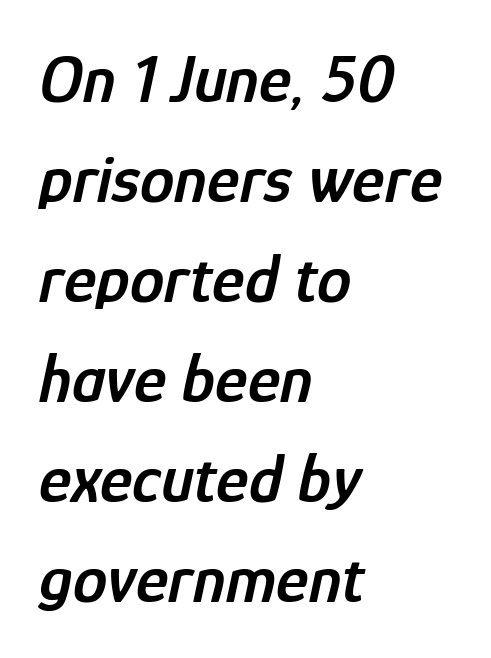
The image shows 69 px semibold, condensed type, italic (leaning right); set left-aligned, normal line spacing (1.45x), normal letter spacing, not underlined; low stroke contrast and a medium x-height.
